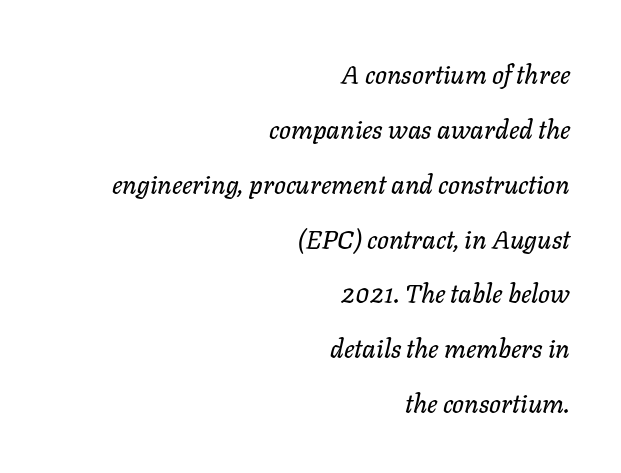
Q: Is the text italic (slanted)? A: Yes, it leans right by about 11 degrees.
Q: Is the text underlined? A: No.
Q: How is the paragraph aligned? A: Right-aligned.
Q: Is the spacing between letters normal or unusually wide? A: Normal.
Q: Is the spacing between lines tight, normal or loose? A: Loose.
